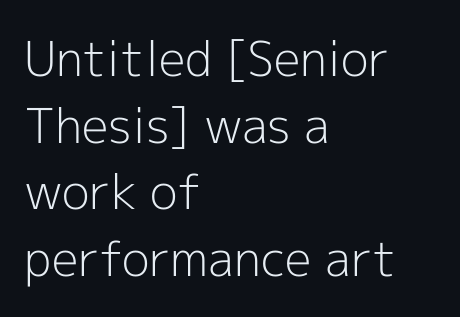
{"serif": "no", "italic": "no", "bold": "no", "weight": "light", "width": "normal", "x_height": "medium", "monospaced": "no", "underline": "no", "align": "left", "line_spacing": "normal", "line_spacing_ratio": 1.39, "letter_spacing": "normal", "letter_spacing_em": 0.0, "glyph_px": 48}
